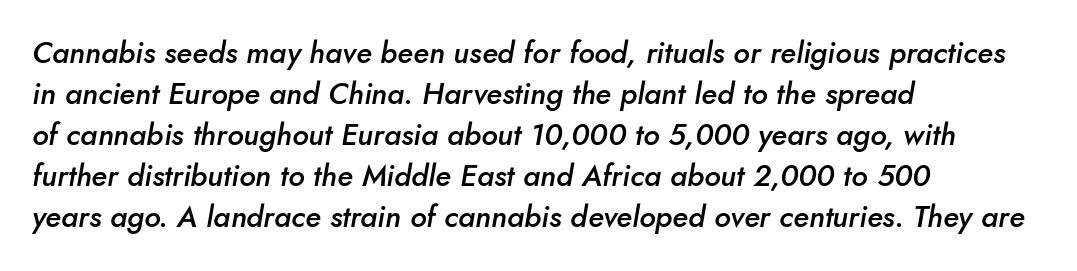
{"italic": "yes", "lean": "right", "slant_degrees": 10, "bold": "semi", "weight": "semibold", "width": "normal", "stroke_contrast": "low", "x_height": "small", "monospaced": "no", "underline": "no", "align": "left", "line_spacing": "normal", "line_spacing_ratio": 1.37, "letter_spacing": "normal", "letter_spacing_em": 0.0, "glyph_px": 30}
